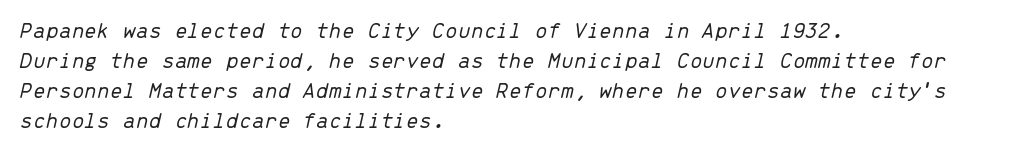
Q: Is the text bold? A: No.
Q: Is the text italic (slanted)? A: Yes, it leans right by about 13 degrees.
Q: Is the text underlined? A: No.
Q: How is the paragraph aligned? A: Left-aligned.
Q: Is the spacing between letters normal or unusually wide? A: Normal.
Q: Is the spacing between lines tight, normal or loose? A: Normal.
